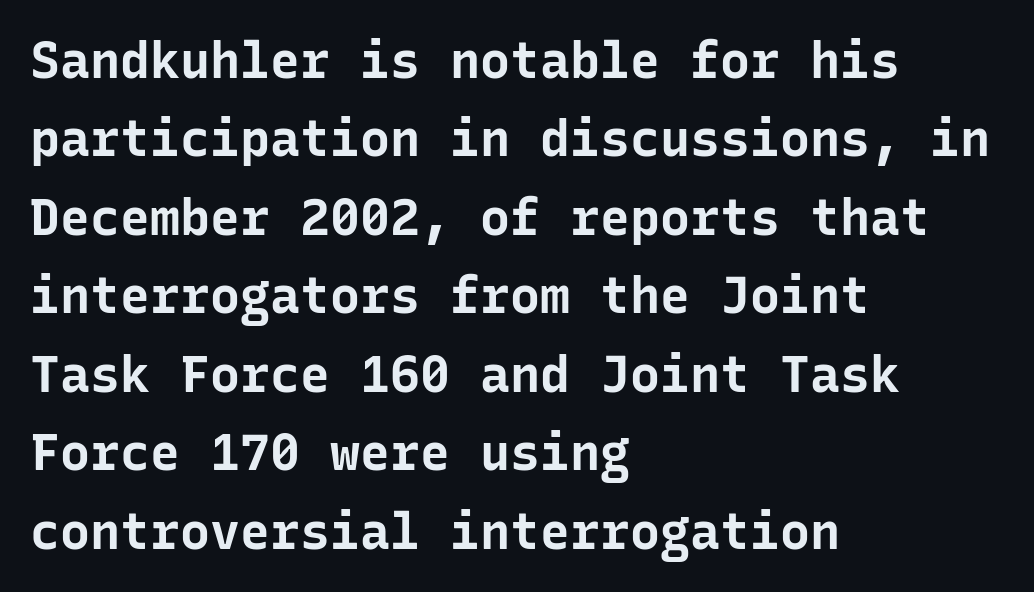
{"serif": "no", "italic": "no", "bold": "yes", "weight": "bold", "width": "normal", "stroke_contrast": "low", "x_height": "medium", "monospaced": "yes", "underline": "no", "align": "left", "line_spacing": "normal", "line_spacing_ratio": 1.57, "letter_spacing": "normal", "letter_spacing_em": 0.0, "glyph_px": 50}
